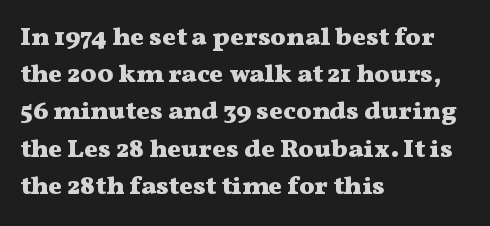
Notice how descenders clear the ascenders below comfortably — that's standard leading. Compared with an ordinary text face, these strokes are far heavier — a full bold. Compared with typical body copy, the letter spacing here is the same. Italic: no, the glyphs are upright roman. The rag falls on the right side of this text block. Descenders hang freely into open space.
